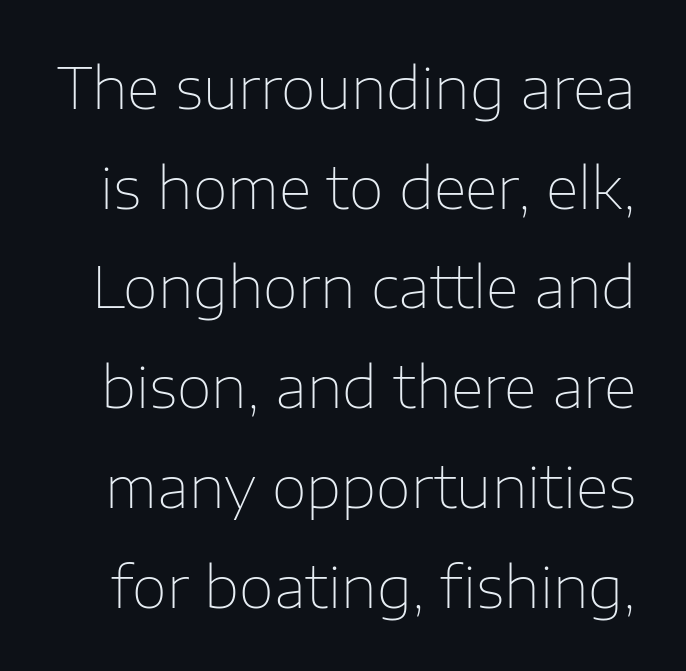
{"serif": "no", "italic": "no", "bold": "no", "weight": "thin", "width": "normal", "stroke_contrast": "low", "x_height": "medium", "monospaced": "no", "underline": "no", "line_spacing_ratio": 1.75, "letter_spacing": "normal", "letter_spacing_em": 0.0, "glyph_px": 57}
